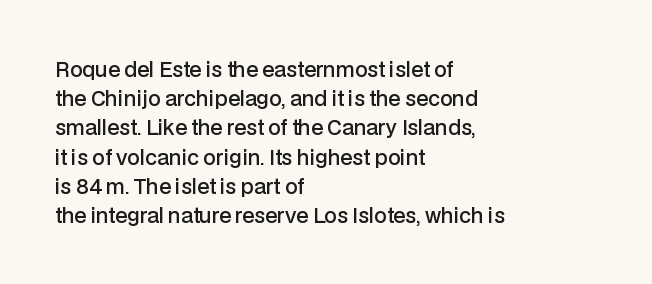
Q: Is the text bold? A: Semi-bold.
Q: Is the text italic (slanted)? A: No, it is upright.
Q: Is the text underlined? A: No.
Q: How is the paragraph aligned? A: Left-aligned.
Q: Is the spacing between letters normal or unusually wide? A: Normal.
Q: Is the spacing between lines tight, normal or loose? A: Normal.
